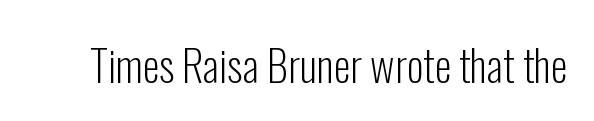
Descender tails drop into unmarked territory. A typesetter would call this proportional, since set widths differ per character. The lettering holds an erect, upright posture throughout. The typeface chosen for these lines omits serifs. Ink coverage per letter is moderate at most.
